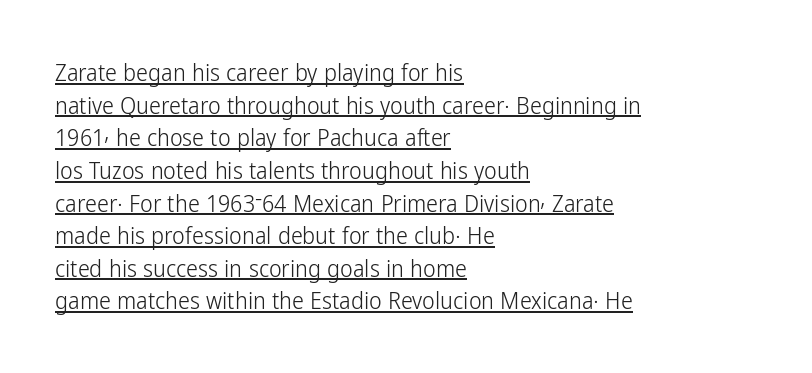
Q: Is the text bold? A: No.
Q: Is the text italic (slanted)? A: No, it is upright.
Q: Is the text underlined? A: Yes.
Q: How is the paragraph aligned? A: Left-aligned.
Q: Is the spacing between letters normal or unusually wide? A: Normal.
Q: Is the spacing between lines tight, normal or loose? A: Normal.
